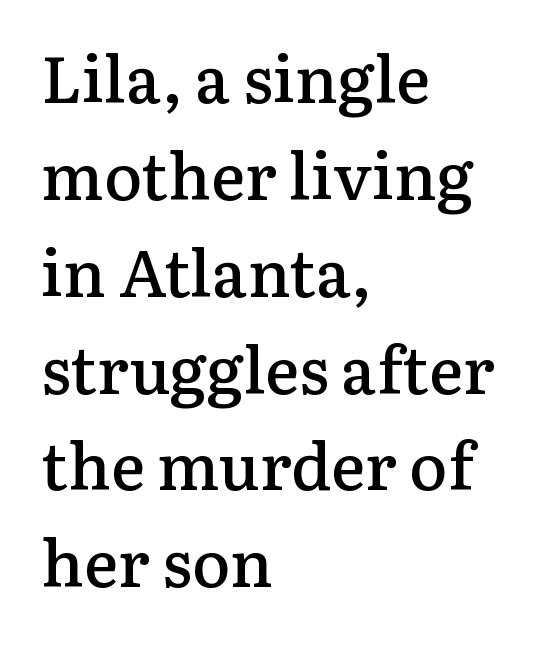
Q: Is the text bold? A: Semi-bold.
Q: Is the text italic (slanted)? A: No, it is upright.
Q: Is the typeface a serif or a sans-serif typeface? A: Serif.
Q: Is the text underlined? A: No.
Q: How is the paragraph aligned? A: Left-aligned.
Q: Is the spacing between letters normal or unusually wide? A: Normal.
Q: Is the spacing between lines tight, normal or loose? A: Normal.
Q: Width (condensed, normal, or wide)? A: Normal.
Q: Stroke contrast? A: Low.
Q: x-height? A: Medium.
Q: Monospaced? A: No.
